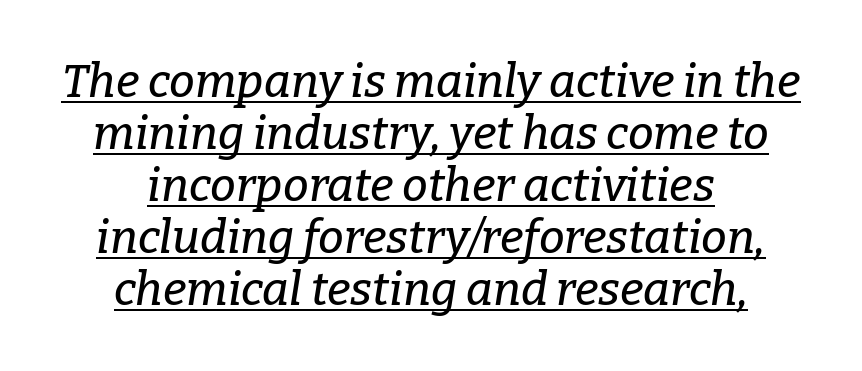
Q: Is the text italic (slanted)? A: Yes, it leans right by about 9 degrees.
Q: Is the typeface a serif or a sans-serif typeface? A: Serif.
Q: Is the text underlined? A: Yes.
Q: How is the paragraph aligned? A: Centered.
Q: Is the spacing between letters normal or unusually wide? A: Normal.
Q: Is the spacing between lines tight, normal or loose? A: Tight.
Q: Width (condensed, normal, or wide)? A: Normal.
Q: Stroke contrast? A: Low.
Q: x-height? A: Medium.
Q: Monospaced? A: No.
